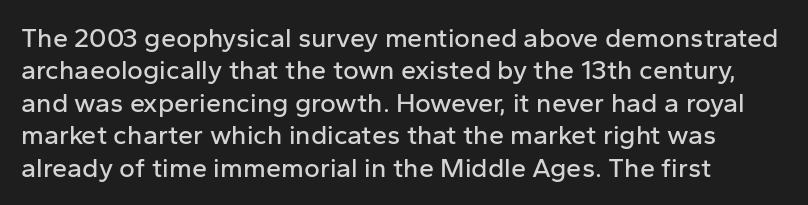
There is no visible air inserted between adjacent glyphs. The type sits square on the baseline with zero lean. Only glyphs here, with clear space below each row.
